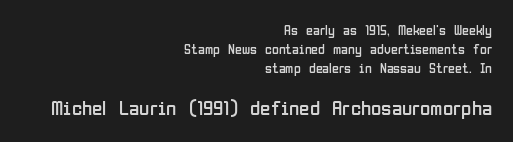
{"italic": "no", "bold": "no", "underline": "no", "align": "right", "line_spacing": "normal", "line_spacing_ratio": 1.35, "letter_spacing": "normal", "letter_spacing_em": 0.0, "larger_block": "second", "size_ratio": 1.5, "glyph_px": 21}
